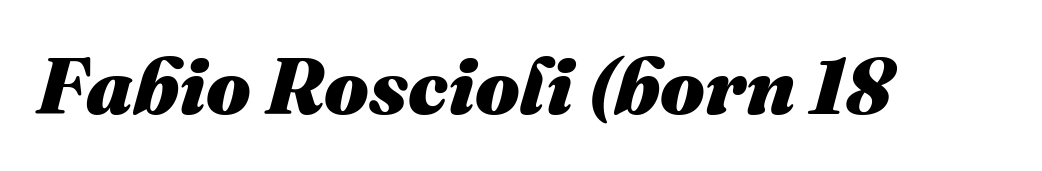
The image shows 79 px heavy type, italic (leaning right); set normal letter spacing, not underlined; medium stroke contrast and a medium x-height.
